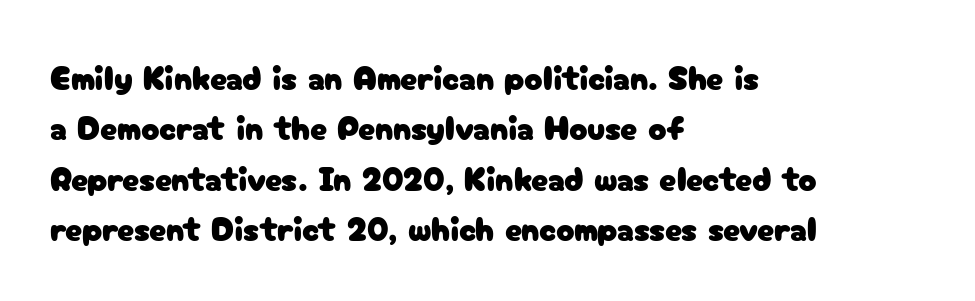
Q: Is the text italic (slanted)? A: No, it is upright.
Q: Is the typeface a serif or a sans-serif typeface? A: Sans-serif.
Q: Is the text underlined? A: No.
Q: How is the paragraph aligned? A: Left-aligned.
Q: Is the spacing between letters normal or unusually wide? A: Normal.
Q: Is the spacing between lines tight, normal or loose? A: Normal.
Q: Width (condensed, normal, or wide)? A: Normal.
Q: Stroke contrast? A: Low.
Q: x-height? A: Medium.
Q: Monospaced? A: No.
